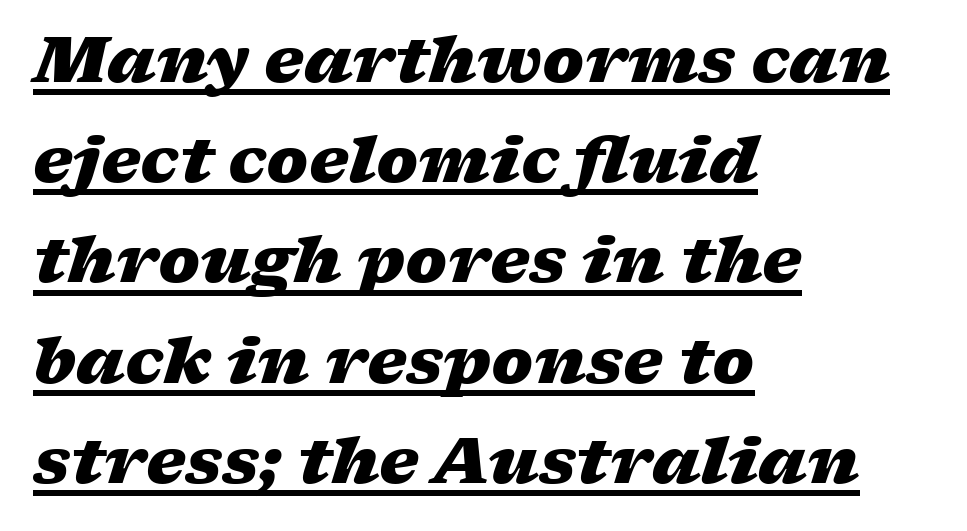
{"italic": "yes", "lean": "right", "slant_degrees": 17, "bold": "yes", "weight": "heavy", "width": "wide", "stroke_contrast": "low", "x_height": "medium", "monospaced": "no", "underline": "yes", "align": "left", "line_spacing": "normal", "line_spacing_ratio": 1.59, "letter_spacing": "normal", "letter_spacing_em": 0.0, "glyph_px": 63}
